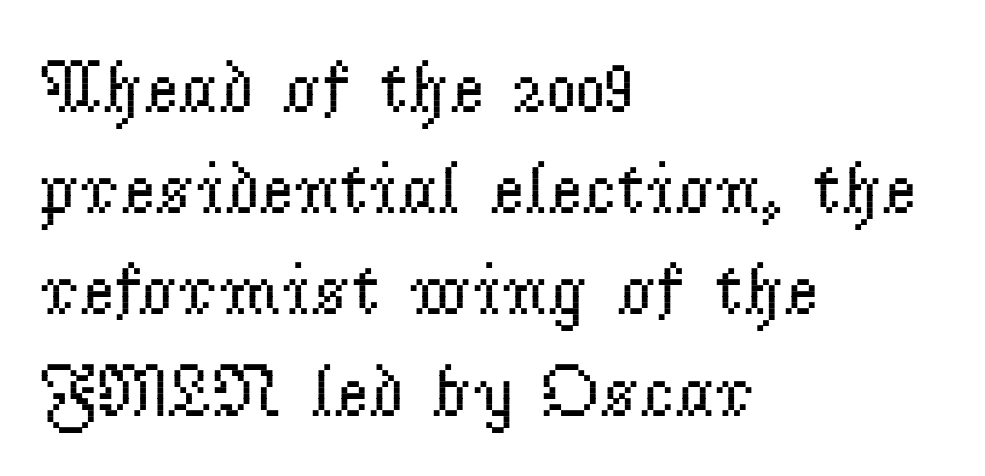
The designer left line spacing at the default. Weight class: somewhere from thin through regular. The lettering stays uniformly vertical, giving the passage a roman look. These lines are rendered in a variable-pitch font. In terms of letterform style, serifs are clearly present.
